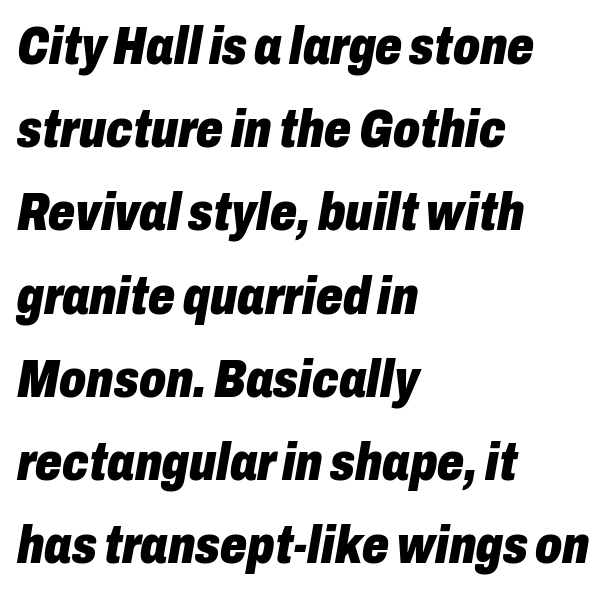
The image shows 53 px heavy, condensed type, italic (leaning right); set left-aligned, normal line spacing (1.57x), normal letter spacing, not underlined; low stroke contrast and a medium x-height.
